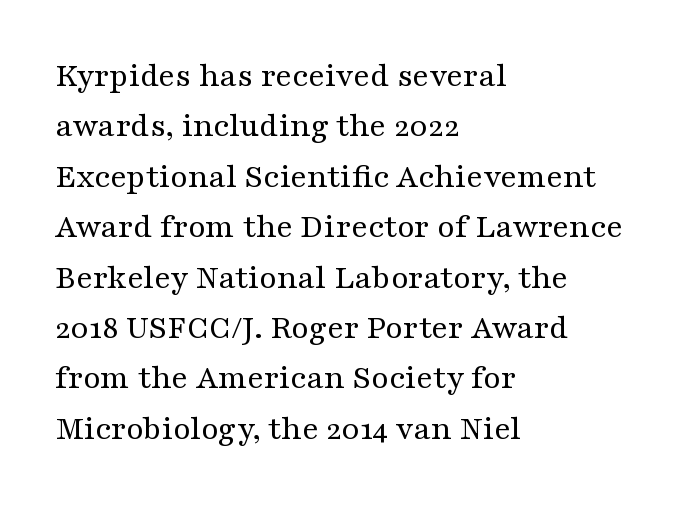
What's the leading like? Ordinary, nothing unusual. Note the varied advance widths — an 'i' is clearly narrower than an 'm'. Nobody drew a line under any word here. You can tell it's not italic because the verticals are truly vertical. Each stroke keeps to a modest, everyday thickness or less. Compared with typical body copy, the letter spacing here is the same.
